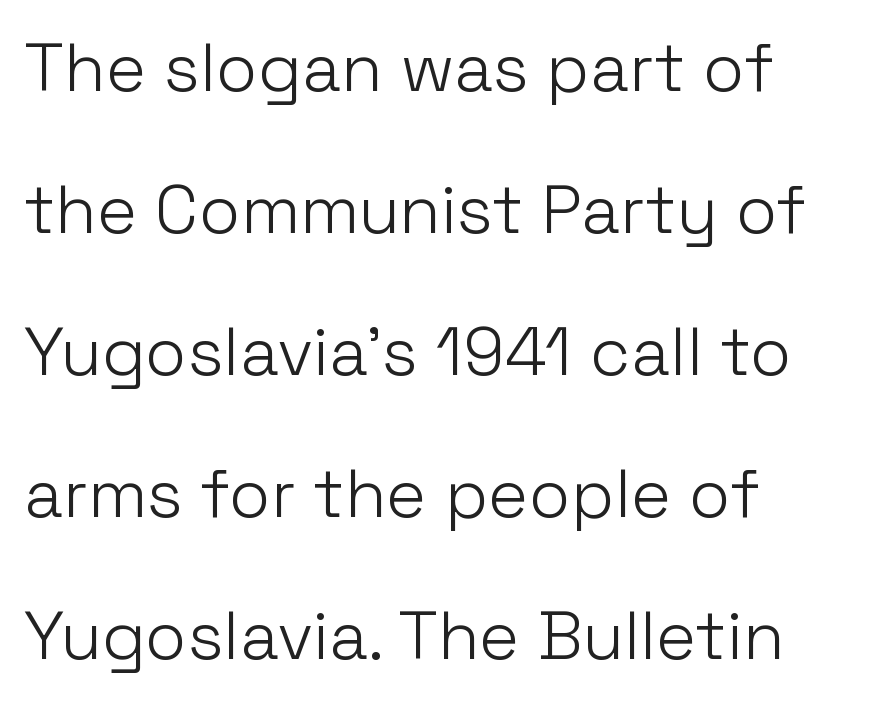
{"serif": "no", "italic": "no", "bold": "no", "weight": "light", "width": "normal", "stroke_contrast": "low", "x_height": "medium", "monospaced": "no", "underline": "no", "align": "left", "line_spacing": "loose", "line_spacing_ratio": 2.09, "letter_spacing": "normal", "letter_spacing_em": 0.0, "glyph_px": 68}
